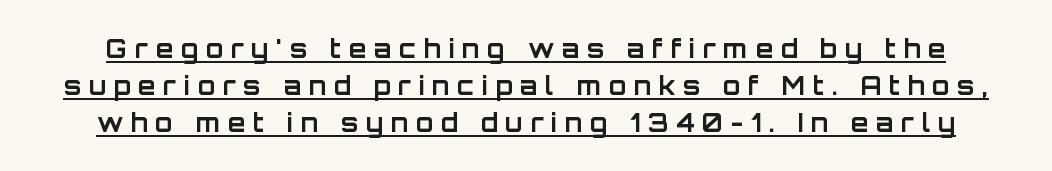
In terms of leading, this rendering sits right in the middle. Heavy-handed strokes throughout: this text is bold. Spacing between characters has been opened up far beyond the box default. When letters stand straight like this, we call the style roman or upright.
